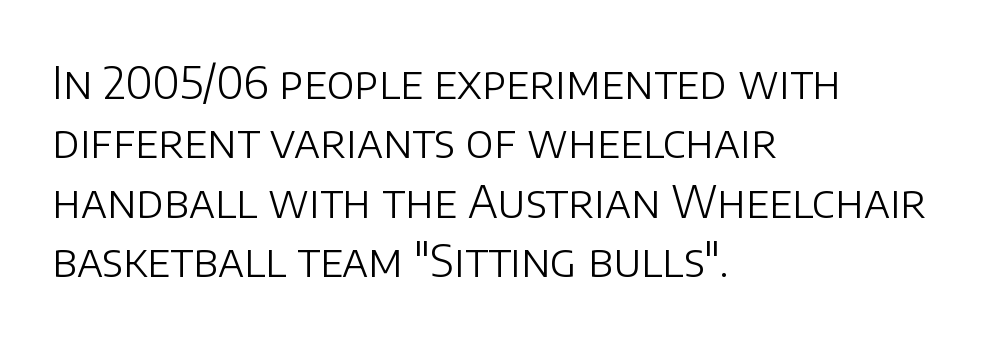
The image shows 45 px light sans-serif type, upright; set left-aligned, normal line spacing (1.32x), normal letter spacing, not underlined; low stroke contrast and a large x-height.
